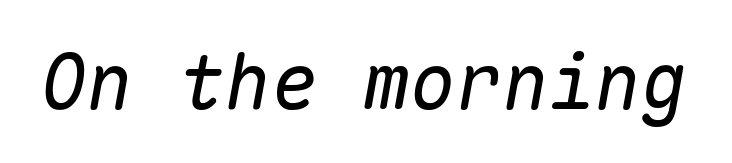
Q: Is the text bold? A: No.
Q: Is the text italic (slanted)? A: Yes, it leans right by about 10 degrees.
Q: Is the text underlined? A: No.
Q: Is the spacing between letters normal or unusually wide? A: Normal.
Q: Width (condensed, normal, or wide)? A: Normal.
Q: Stroke contrast? A: Low.
Q: x-height? A: Medium.
Q: Monospaced? A: Yes.
